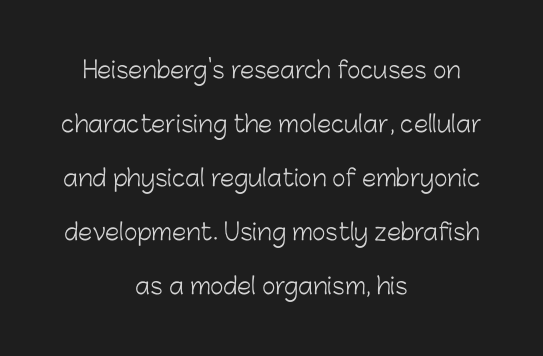
Q: Is the text bold? A: No.
Q: Is the text italic (slanted)? A: No, it is upright.
Q: Is the text underlined? A: No.
Q: How is the paragraph aligned? A: Centered.
Q: Is the spacing between letters normal or unusually wide? A: Normal.
Q: Is the spacing between lines tight, normal or loose? A: Loose.
